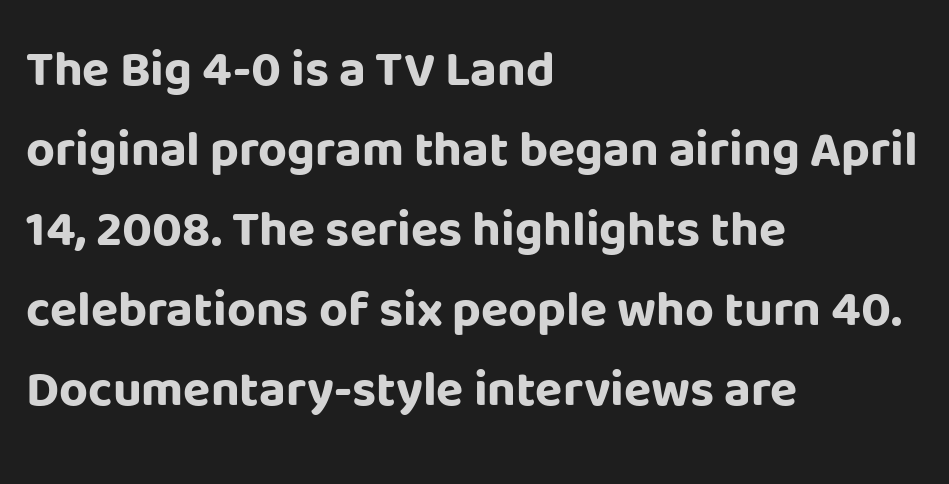
The font is running at its bold setting. Layout note: lines flush left. Standard letterfit; no display-style spreading of the glyphs. Students, observe: this is what conventionally led text looks like.
